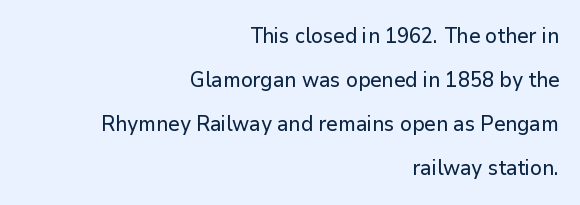
The image shows 21 px text type, upright; set right-aligned, loose line spacing (2.1x), normal letter spacing, not underlined.
